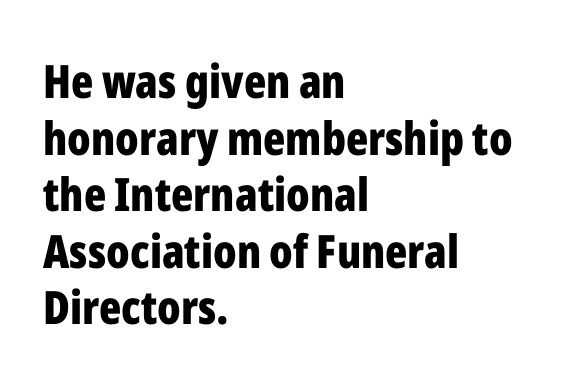
Character widths vary here, with narrow letters taking less room than wide ones. The compositor pushed each line to the left boundary. The letters stand upright; this is a roman face. The horizontal fit of the characters is conventional and even. Font category for this specimen: sans-serif. As a designer I'd log this as weight 700, bold.
